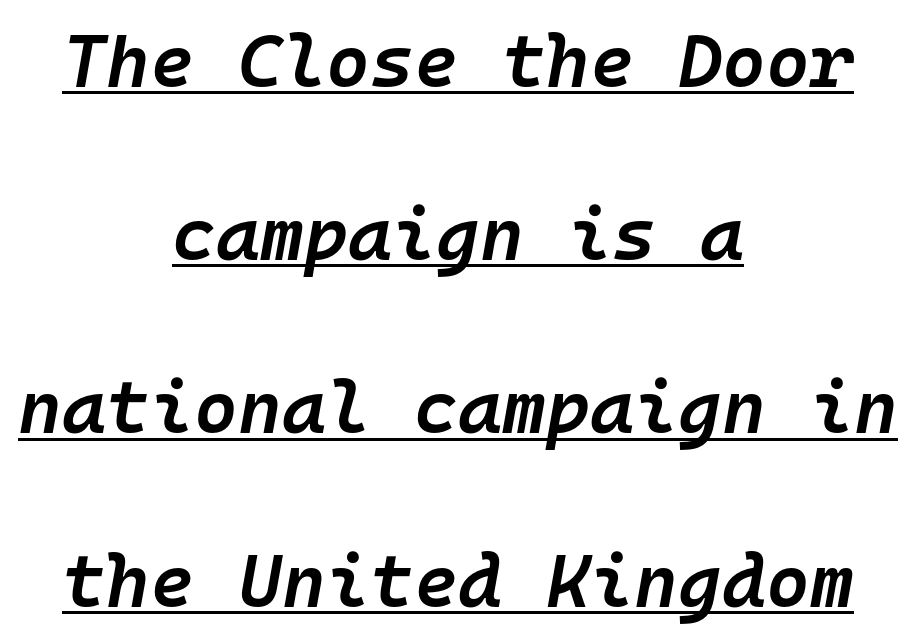
Q: Is the text bold? A: Semi-bold.
Q: Is the text italic (slanted)? A: Yes, it leans right by about 10 degrees.
Q: Is the text underlined? A: Yes.
Q: How is the paragraph aligned? A: Centered.
Q: Is the spacing between letters normal or unusually wide? A: Normal.
Q: Is the spacing between lines tight, normal or loose? A: Loose.
Q: Width (condensed, normal, or wide)? A: Normal.
Q: Stroke contrast? A: Low.
Q: x-height? A: Medium.
Q: Monospaced? A: Yes.
